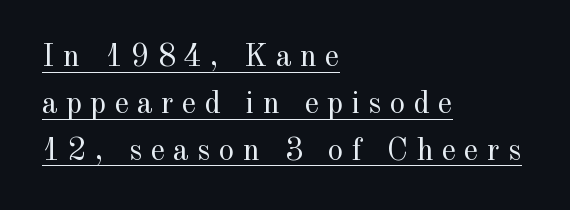
The image shows 31 px regular-weight serif type, upright; set left-aligned, normal line spacing (1.51x), unusually wide letter spacing (+0.27 em), underlined; a small x-height.
